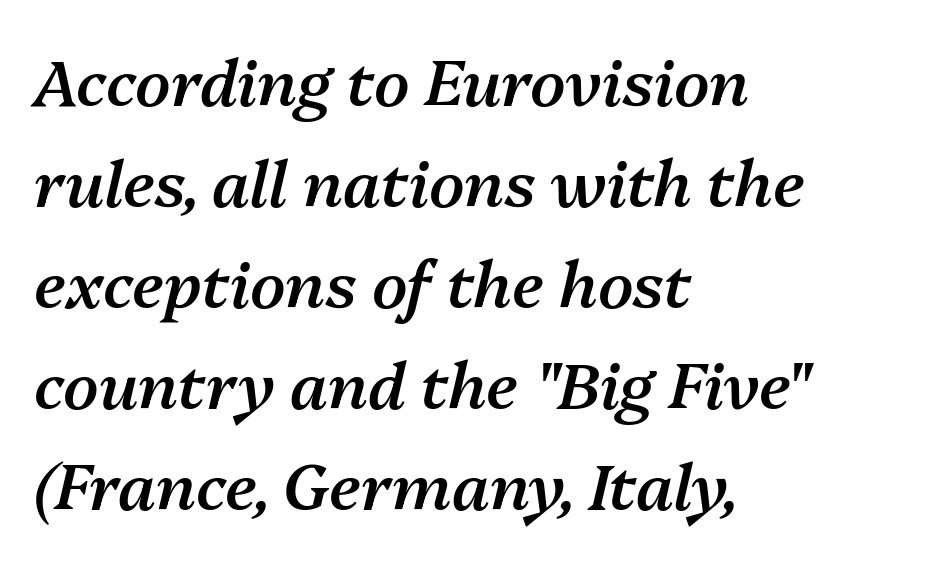
Q: Is the text bold? A: Semi-bold.
Q: Is the text italic (slanted)? A: Yes, it leans right by about 13 degrees.
Q: Is the text underlined? A: No.
Q: How is the paragraph aligned? A: Left-aligned.
Q: Is the spacing between letters normal or unusually wide? A: Normal.
Q: Is the spacing between lines tight, normal or loose? A: Normal.
Q: Width (condensed, normal, or wide)? A: Normal.
Q: Stroke contrast? A: Medium.
Q: x-height? A: Medium.
Q: Monospaced? A: No.
